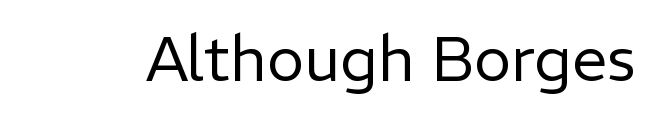
Q: Is the text bold? A: No.
Q: Is the text italic (slanted)? A: No, it is upright.
Q: Is the typeface a serif or a sans-serif typeface? A: Sans-serif.
Q: Is the text underlined? A: No.
Q: Is the spacing between letters normal or unusually wide? A: Normal.
Q: Width (condensed, normal, or wide)? A: Normal.
Q: Stroke contrast? A: Low.
Q: x-height? A: Medium.
Q: Monospaced? A: No.
